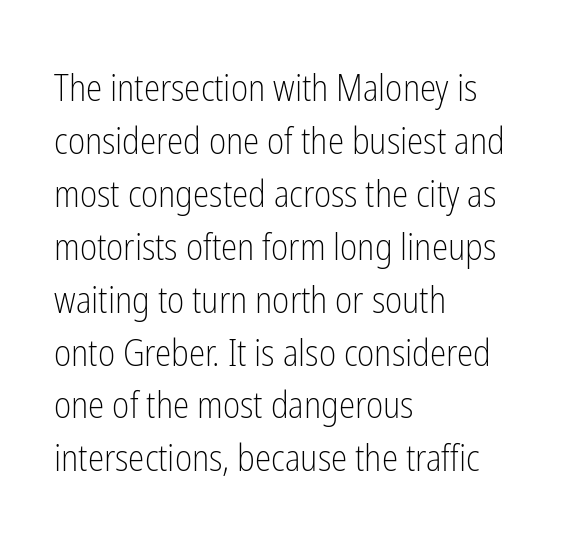
{"serif": "no", "italic": "no", "bold": "no", "weight": "light", "width": "condensed", "stroke_contrast": "low", "x_height": "medium", "monospaced": "no", "underline": "no", "align": "left", "line_spacing": "normal", "line_spacing_ratio": 1.43, "letter_spacing": "normal", "letter_spacing_em": 0.0, "glyph_px": 37}
